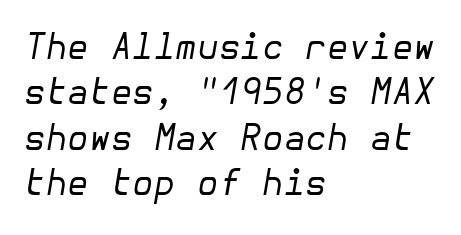
The image shows 35 px regular-weight type, italic (leaning right); set left-aligned, normal line spacing (1.3x), normal letter spacing, not underlined; low stroke contrast and a medium x-height.
